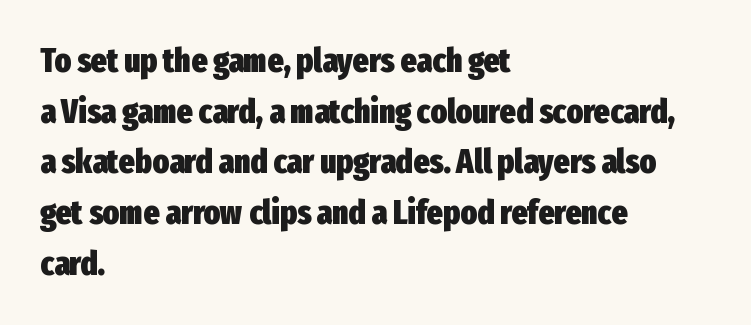
{"serif": "no", "italic": "no", "bold": "yes", "weight": "heavy", "width": "condensed", "stroke_contrast": "low", "x_height": "medium", "monospaced": "no", "underline": "no", "align": "left", "line_spacing": "normal", "line_spacing_ratio": 1.49, "letter_spacing": "normal", "letter_spacing_em": 0.0, "glyph_px": 34}
